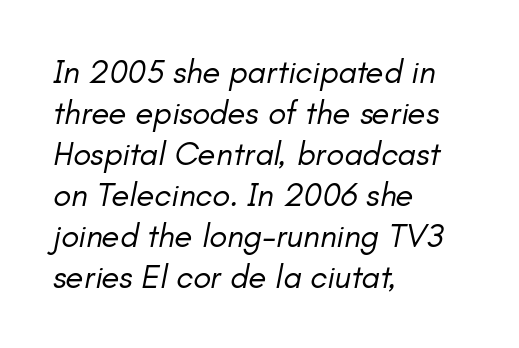
Q: Is the text bold? A: No.
Q: Is the text italic (slanted)? A: Yes, it leans right by about 11 degrees.
Q: Is the text underlined? A: No.
Q: How is the paragraph aligned? A: Left-aligned.
Q: Is the spacing between letters normal or unusually wide? A: Normal.
Q: Width (condensed, normal, or wide)? A: Normal.
Q: Stroke contrast? A: Low.
Q: x-height? A: Small.
Q: Monospaced? A: No.
